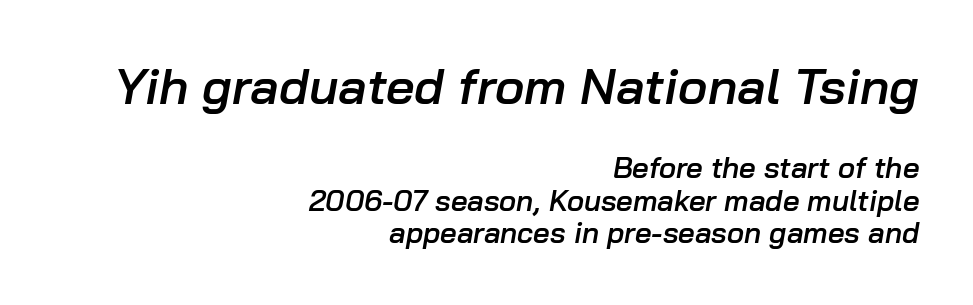
The image shows 50 px semibold type, italic (leaning right); set right-aligned, tight line spacing (1.11x), normal letter spacing, not underlined; the first (top) block is 1.72x larger; low stroke contrast and a medium x-height.
